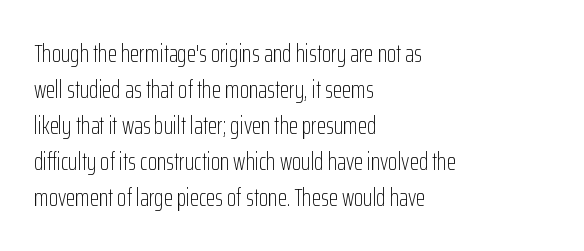
{"italic": "no", "bold": "no", "underline": "no", "align": "left", "line_spacing": "normal", "line_spacing_ratio": 1.5, "letter_spacing": "normal", "letter_spacing_em": 0.0, "glyph_px": 24}
